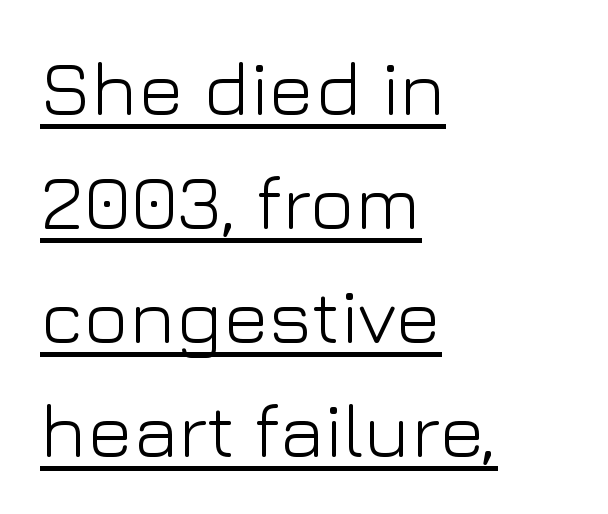
The image shows 77 px light sans-serif type, upright; set left-aligned, normal line spacing (1.48x), normal letter spacing, underlined; low stroke contrast and a medium x-height.
